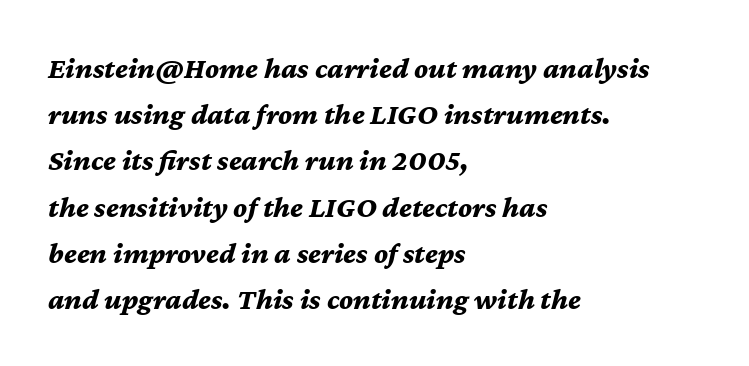
{"italic": "yes", "lean": "right", "slant_degrees": 12, "bold": "yes", "weight": "bold", "width": "normal", "stroke_contrast": "medium", "x_height": "medium", "monospaced": "no", "underline": "no", "align": "left", "line_spacing": "normal", "line_spacing_ratio": 1.54, "letter_spacing": "normal", "letter_spacing_em": 0.0, "glyph_px": 30}
